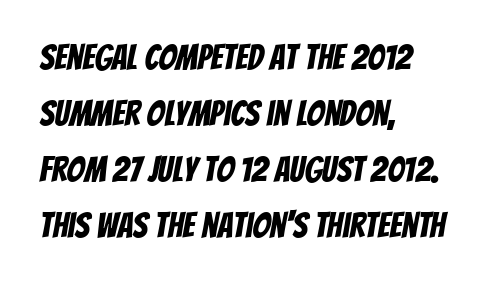
The image shows 35 px condensed sans-serif type; set left-aligned, normal line spacing (1.6x), normal letter spacing, not underlined; low stroke contrast and a large x-height.
